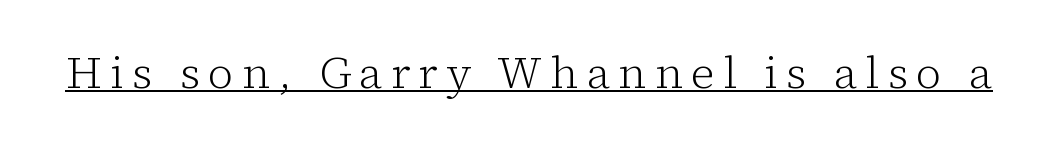
Q: Is the text bold? A: No.
Q: Is the text italic (slanted)? A: No, it is upright.
Q: Is the typeface a serif or a sans-serif typeface? A: Serif.
Q: Is the text underlined? A: Yes.
Q: Width (condensed, normal, or wide)? A: Normal.
Q: Stroke contrast? A: Low.
Q: x-height? A: Medium.
Q: Monospaced? A: No.
